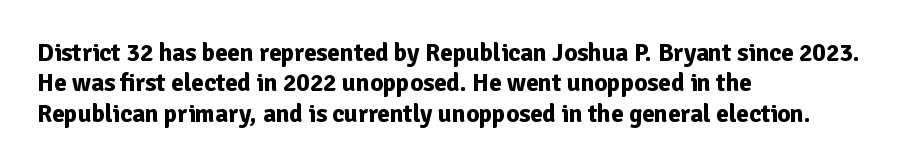
Q: Is the text bold? A: Yes.
Q: Is the text italic (slanted)? A: No, it is upright.
Q: Is the text underlined? A: No.
Q: How is the paragraph aligned? A: Left-aligned.
Q: Is the spacing between letters normal or unusually wide? A: Normal.
